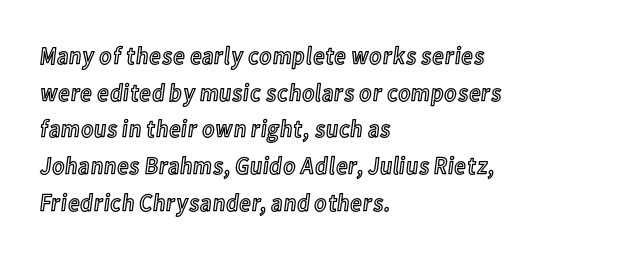
The tracking reads as untouched default to a designer's eye. Vertical spacing — default. All the whitespace from short lines collects on the right. Bare-footed words on every line.
